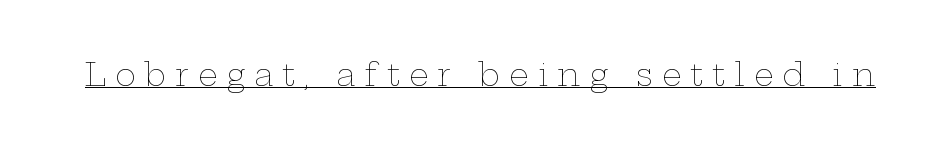
Q: Is the text bold? A: No.
Q: Is the text italic (slanted)? A: No, it is upright.
Q: Is the text underlined? A: Yes.
Q: Is the spacing between letters normal or unusually wide? A: Unusually wide.
Q: Width (condensed, normal, or wide)? A: Wide.
Q: Stroke contrast? A: Low.
Q: x-height? A: Medium.
Q: Monospaced? A: No.
